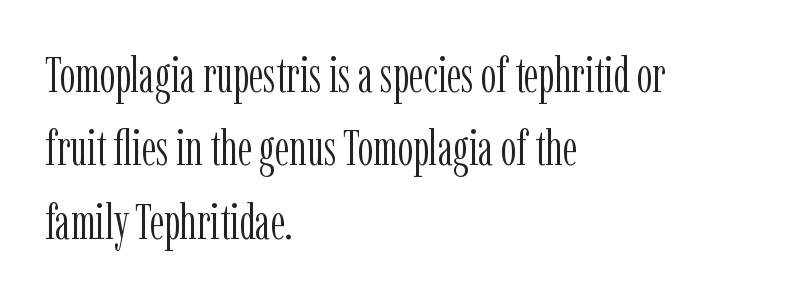
Every character sits straight up, as roman type does. The face used here is rendered with its standard letterfit. Nothing heavy about these letters — not bold at all. The ragged edge is on the right, which tells us the setting is flush left. Honestly, the row spacing looks completely unremarkable. Anything drawn beneath the words? Only blank space.
